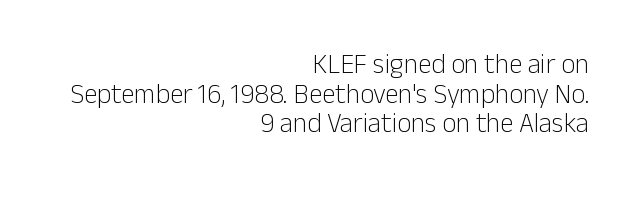
Q: Is the text bold? A: No.
Q: Is the text italic (slanted)? A: No, it is upright.
Q: Is the text underlined? A: No.
Q: How is the paragraph aligned? A: Right-aligned.
Q: Is the spacing between letters normal or unusually wide? A: Normal.
Q: Is the spacing between lines tight, normal or loose? A: Tight.
